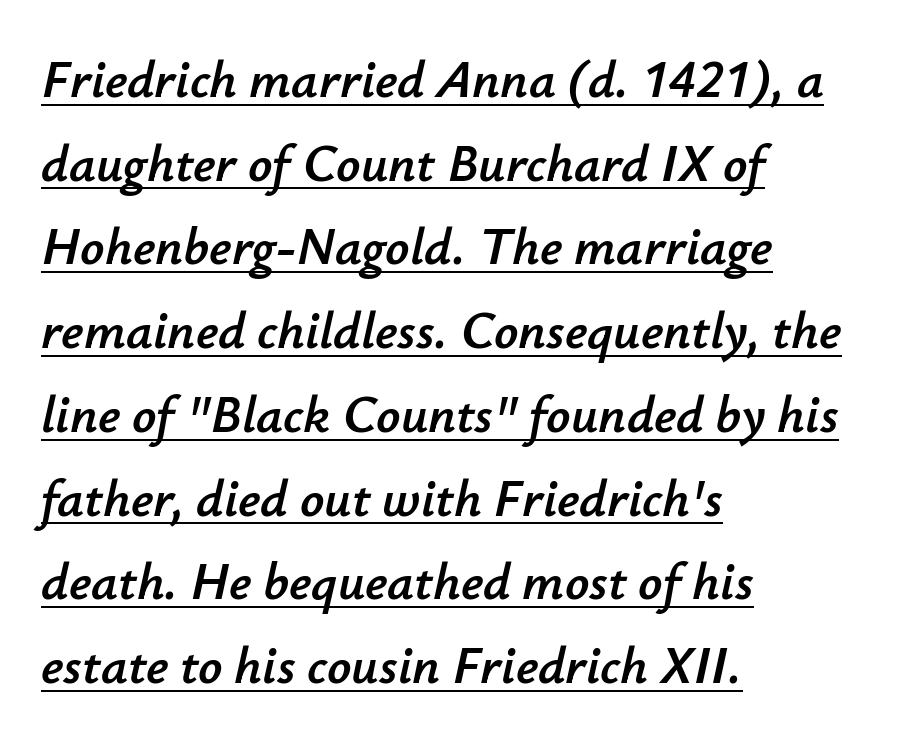
Note the varied advance widths — an 'i' is clearly narrower than an 'm'. You can tell it's italic because the verticals aren't actually vertical. The paragraph shown leans on its left margin. Horizontal bands of white between lines are of average thickness.
